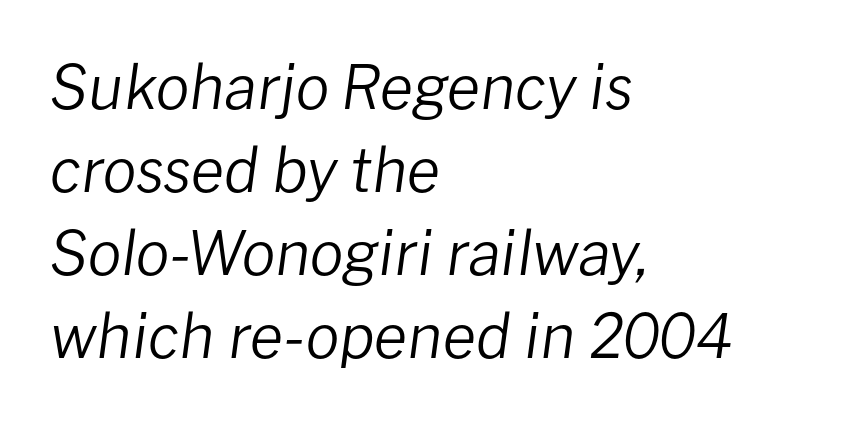
The image shows 61 px regular-weight type, italic (leaning right); set left-aligned, normal line spacing (1.36x), normal letter spacing, not underlined; low stroke contrast and a medium x-height.
